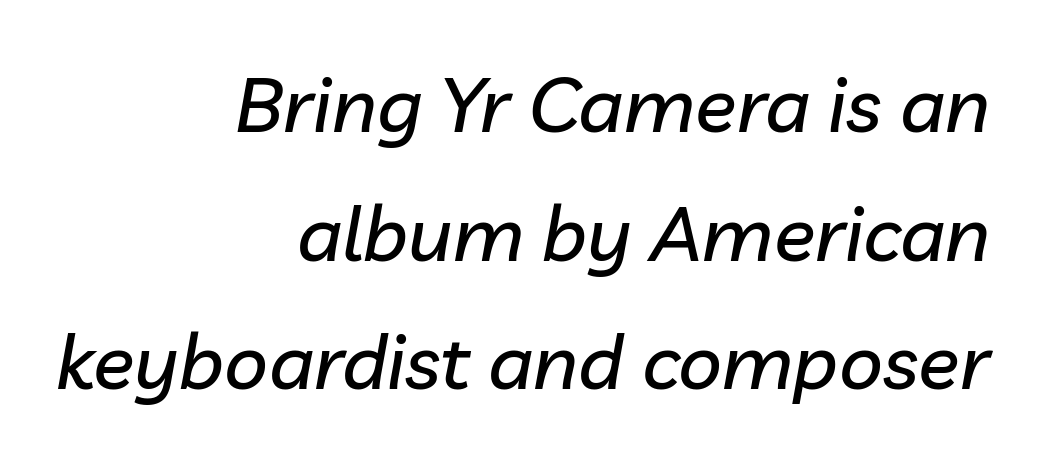
Is the type slanted? Yes — the strokes lean at a clear angle. The passage shown is typed in a proportional face where columns would drift. The area under the type is left untouched. Characters follow at the spacing the type designer built in. Layout note: lines flush right. Rows of type keep a routine distance in the vertical direction.
